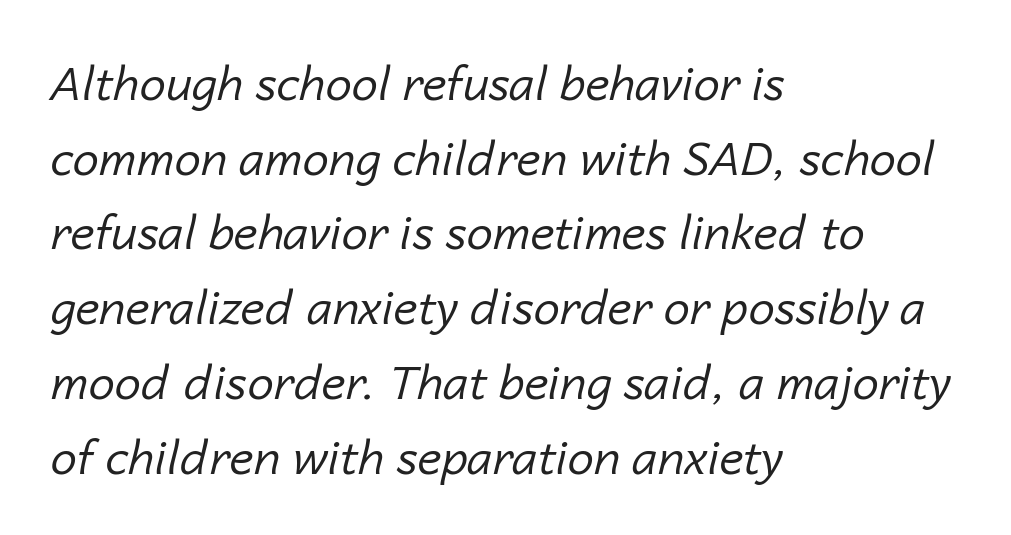
The rendering uses natural spacing where letterforms have individual widths. In terms of letterspacing, this is plain default setting. Is there much room between lines? A standard amount, neither cramped nor airy. The letterforms sit at book weight or below.
